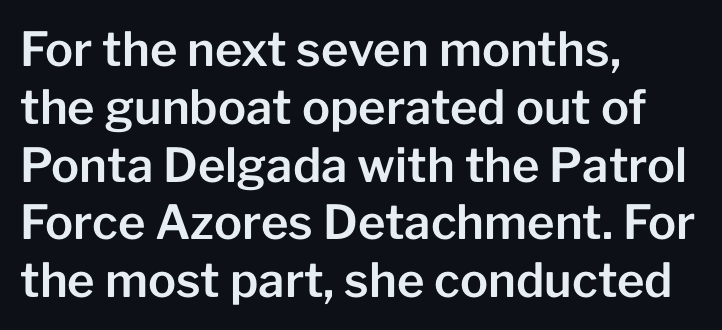
These lines are rendered in a variable-pitch font. The baseline area is clear. These lines are set flush left with a ragged right edge. No italicization has been applied; the sample stays upright.
